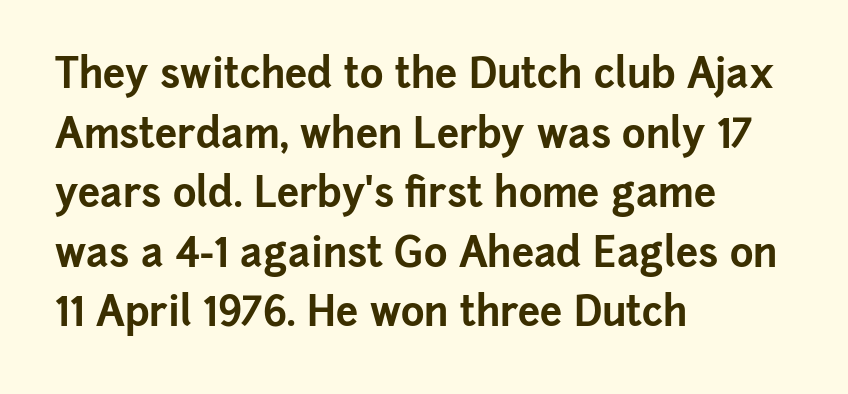
{"serif": "no", "italic": "no", "bold": "yes", "weight": "bold", "width": "normal", "stroke_contrast": "low", "x_height": "medium", "monospaced": "no", "underline": "no", "align": "left", "line_spacing": "normal", "line_spacing_ratio": 1.49, "letter_spacing": "normal", "letter_spacing_em": 0.0, "glyph_px": 40}
